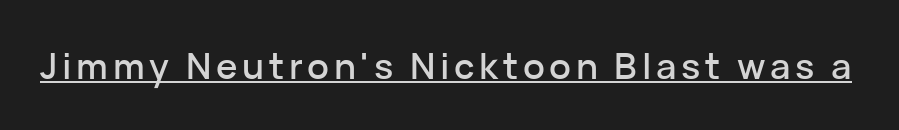
The image shows 36 px sans-serif type, upright; set underlined; low stroke contrast and a medium x-height.
